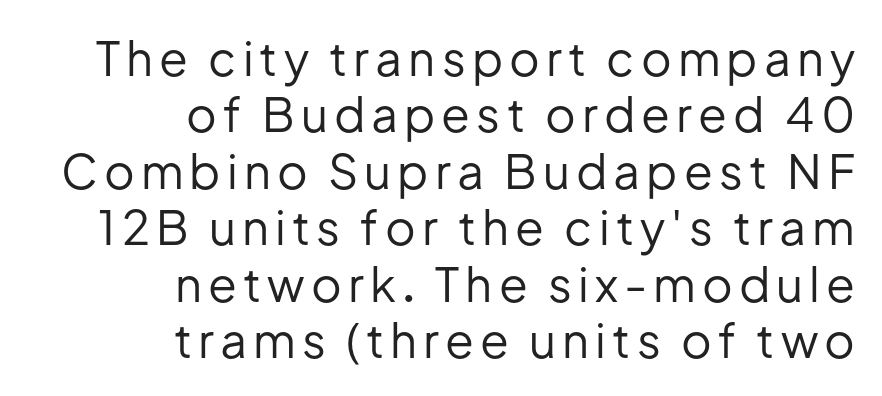
{"serif": "no", "italic": "no", "bold": "no", "weight": "regular", "width": "normal", "stroke_contrast": "low", "x_height": "medium", "monospaced": "no", "underline": "no", "align": "right", "line_spacing_ratio": 1.2, "glyph_px": 47}
